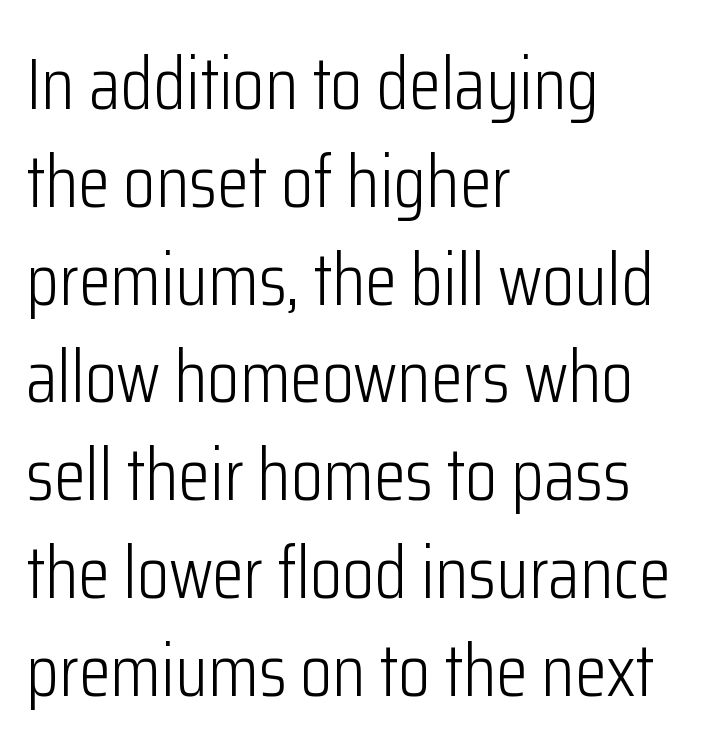
Q: Is the text bold? A: No.
Q: Is the text italic (slanted)? A: No, it is upright.
Q: Is the typeface a serif or a sans-serif typeface? A: Sans-serif.
Q: Is the text underlined? A: No.
Q: How is the paragraph aligned? A: Left-aligned.
Q: Is the spacing between letters normal or unusually wide? A: Normal.
Q: Is the spacing between lines tight, normal or loose? A: Normal.
Q: Width (condensed, normal, or wide)? A: Condensed.
Q: Stroke contrast? A: Low.
Q: x-height? A: Medium.
Q: Monospaced? A: No.
